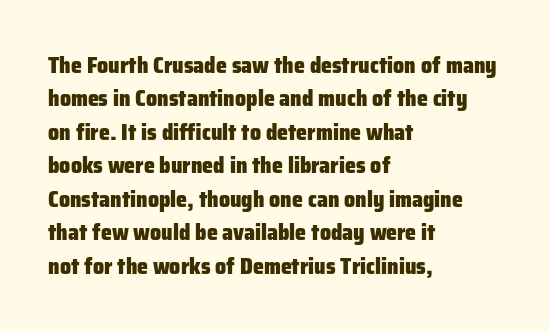
{"italic": "no", "bold": "yes", "underline": "no", "align": "left", "line_spacing": "normal", "line_spacing_ratio": 1.52, "letter_spacing": "normal", "letter_spacing_em": 0.0, "glyph_px": 22}
